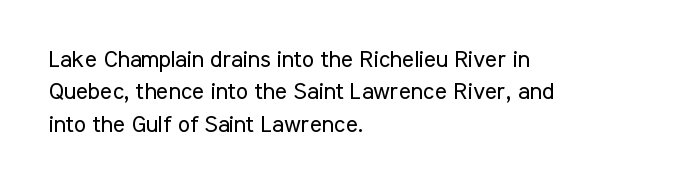
The tracking reads as untouched default to a designer's eye. Layout note: lines flush left. Students, observe: this is what conventionally led text looks like. Underline: absent.
